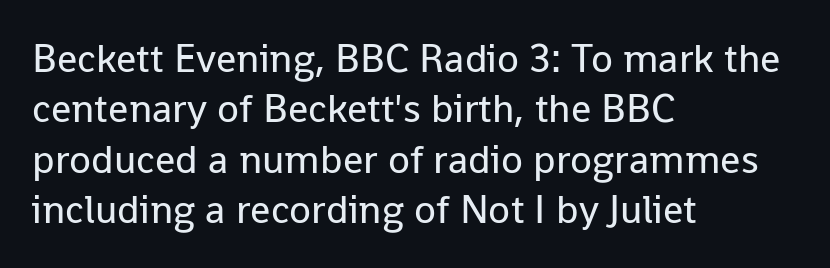
The image shows 40 px regular-weight sans-serif type, upright; set left-aligned, normal line spacing (1.26x), normal letter spacing, not underlined; low stroke contrast and a medium x-height.
